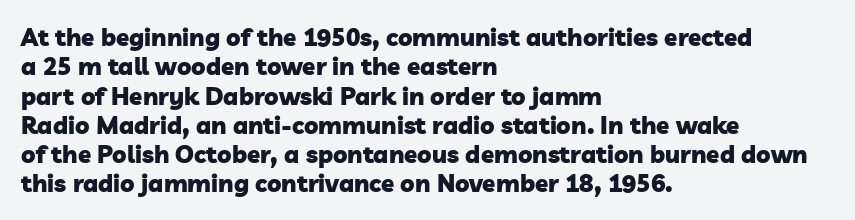
Q: Is the text bold? A: Yes.
Q: Is the text underlined? A: No.
Q: How is the paragraph aligned? A: Left-aligned.
Q: Is the spacing between letters normal or unusually wide? A: Normal.
